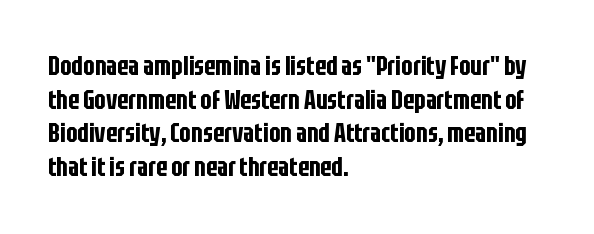
This is the regular roman posture of the typeface. Does extra space separate the letters? No, they use regular spacing. One-word summary of the alignment: left. How would I describe the line gaps? Plain and ordinary.
